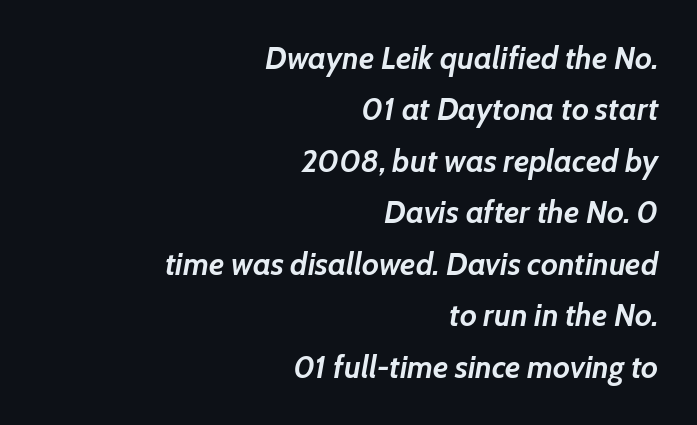
{"italic": "yes", "lean": "right", "slant_degrees": 7, "bold": "yes", "weight": "semibold", "width": "normal", "stroke_contrast": "low", "x_height": "medium", "monospaced": "no", "underline": "no", "align": "right", "line_spacing": "normal", "line_spacing_ratio": 1.66, "letter_spacing": "normal", "letter_spacing_em": 0.0, "glyph_px": 31}
